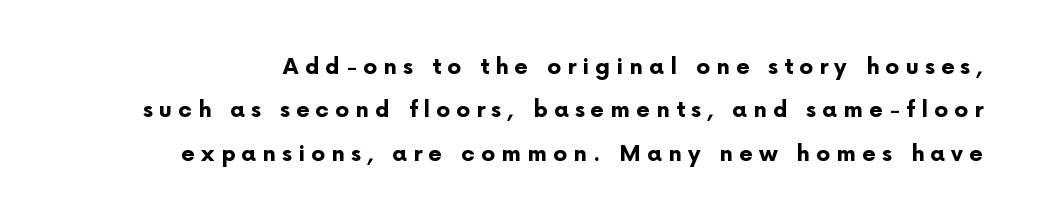
Q: Is the text bold? A: Yes.
Q: Is the text italic (slanted)? A: No, it is upright.
Q: Is the text underlined? A: No.
Q: Is the spacing between letters normal or unusually wide? A: Unusually wide.
Q: Is the spacing between lines tight, normal or loose? A: Loose.
